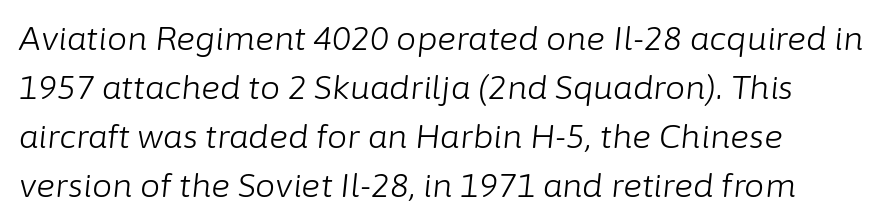
Q: Is the text bold? A: No.
Q: Is the text italic (slanted)? A: Yes, it leans right by about 6 degrees.
Q: Is the text underlined? A: No.
Q: How is the paragraph aligned? A: Left-aligned.
Q: Is the spacing between letters normal or unusually wide? A: Normal.
Q: Is the spacing between lines tight, normal or loose? A: Normal.
Q: Width (condensed, normal, or wide)? A: Normal.
Q: Stroke contrast? A: Low.
Q: x-height? A: Medium.
Q: Monospaced? A: No.
